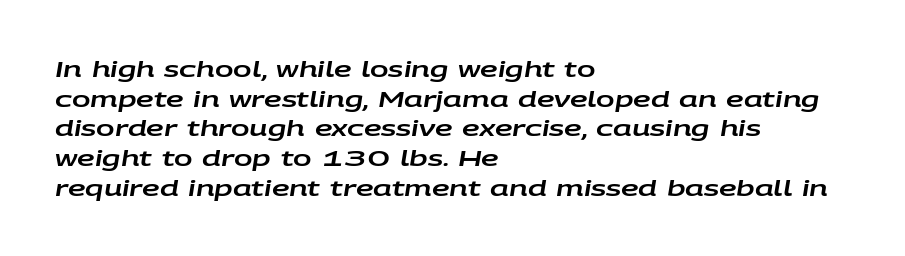
The image shows 22 px text type, italic (leaning right); set left-aligned, normal line spacing (1.35x), normal letter spacing, not underlined.
